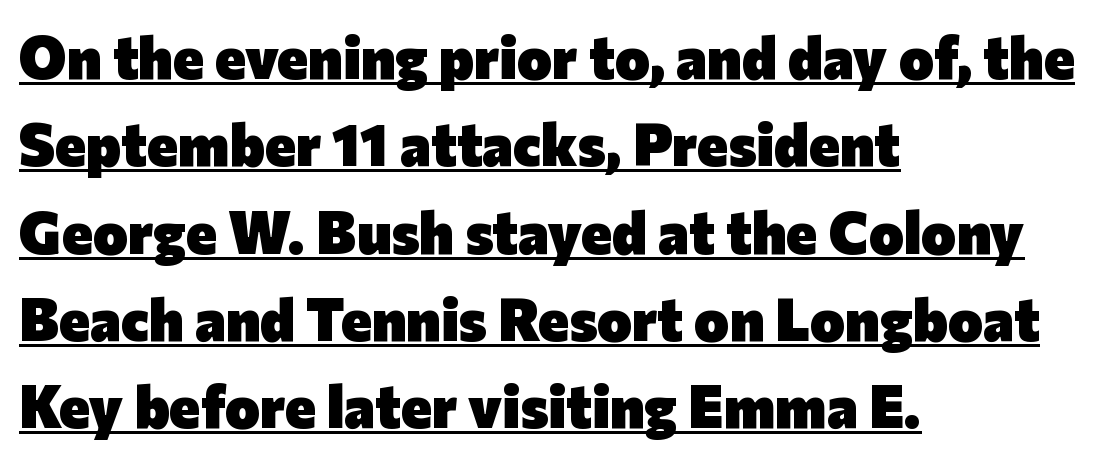
The image shows 59 px heavy sans-serif type, upright; set left-aligned, normal line spacing (1.48x), normal letter spacing, underlined; low stroke contrast and a medium x-height.
